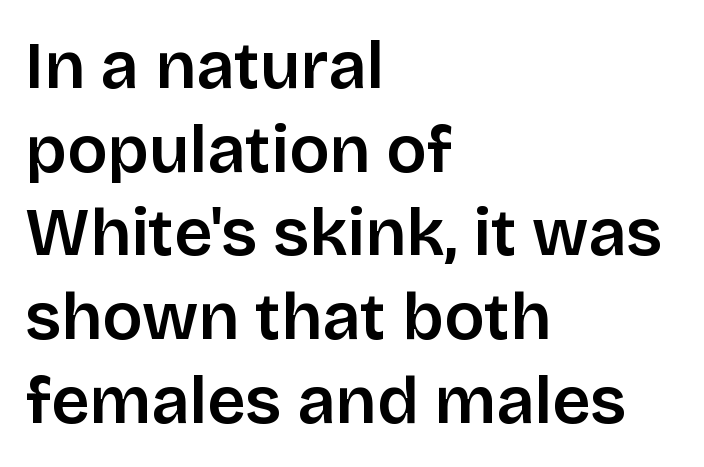
Q: Is the text italic (slanted)? A: No, it is upright.
Q: Is the typeface a serif or a sans-serif typeface? A: Sans-serif.
Q: Is the text underlined? A: No.
Q: How is the paragraph aligned? A: Left-aligned.
Q: Is the spacing between letters normal or unusually wide? A: Normal.
Q: Is the spacing between lines tight, normal or loose? A: Normal.
Q: Width (condensed, normal, or wide)? A: Normal.
Q: Stroke contrast? A: Low.
Q: x-height? A: Large.
Q: Monospaced? A: No.
